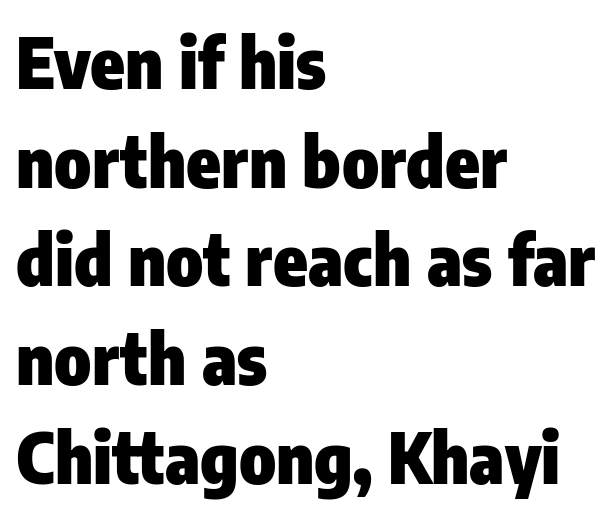
Does the type have serifs? No, each stem ends abruptly. Standard letterfit; no display-style spreading of the glyphs. Every stem runs plumb, perpendicular to the baseline. Weight check: bold — yes, fully. The lines are quadded left. Line spacing here is normal.
